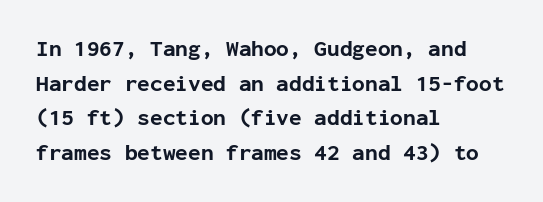
Every stem runs plumb, perpendicular to the baseline. The typesetting leans heavy: a genuine bold. Anything drawn beneath the words? Only blank space. The paragraph shown leans on its left margin. In terms of letterspacing, this is plain default setting. The space between consecutive lines is moderate.
